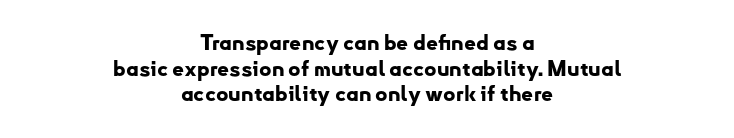
A bare baseline throughout the passage. Visually the block forms a symmetrical silhouette, jagged on both flanks. Notice how thick the strokes are: this is what a full bold looks like. This rendering leaves character spacing at its baseline value.
